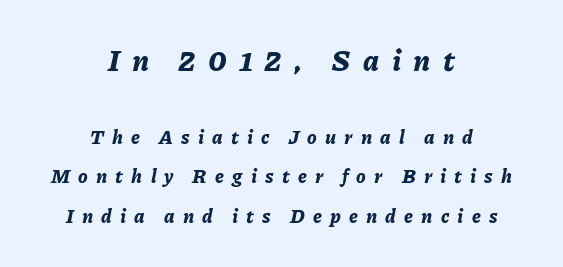
Q: Is the text bold? A: Yes.
Q: Is the text italic (slanted)? A: Yes, it leans right by about 11 degrees.
Q: Is the text underlined? A: No.
Q: How is the paragraph aligned? A: Centered.
Q: Is the spacing between letters normal or unusually wide? A: Unusually wide.
Q: Is the spacing between lines tight, normal or loose? A: Loose.
Q: Which block of text is set in a larger size, the first (top) or the second (bottom)? A: The first (top) one.
Q: Width (condensed, normal, or wide)? A: Normal.
Q: Stroke contrast? A: Low.
Q: x-height? A: Medium.
Q: Monospaced? A: No.
